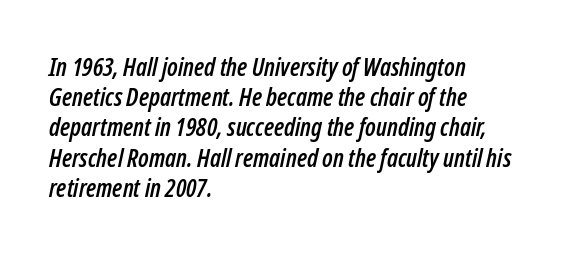
{"italic": "yes", "lean": "right", "slant_degrees": 12, "underline": "no", "align": "left", "line_spacing_ratio": 1.21, "letter_spacing": "normal", "letter_spacing_em": 0.0, "glyph_px": 25}
